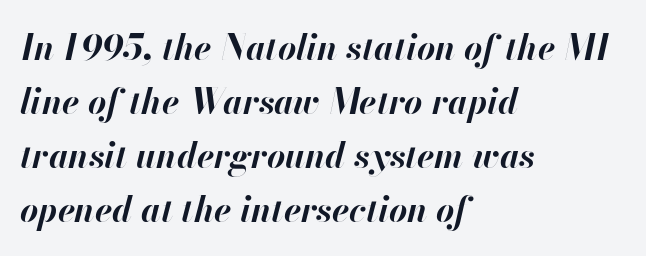
{"italic": "yes", "lean": "right", "slant_degrees": 13, "bold": "yes", "weight": "bold", "width": "normal", "stroke_contrast": "high", "x_height": "small", "monospaced": "no", "underline": "no", "align": "left", "line_spacing": "normal", "line_spacing_ratio": 1.54, "letter_spacing": "normal", "letter_spacing_em": 0.0, "glyph_px": 35}
